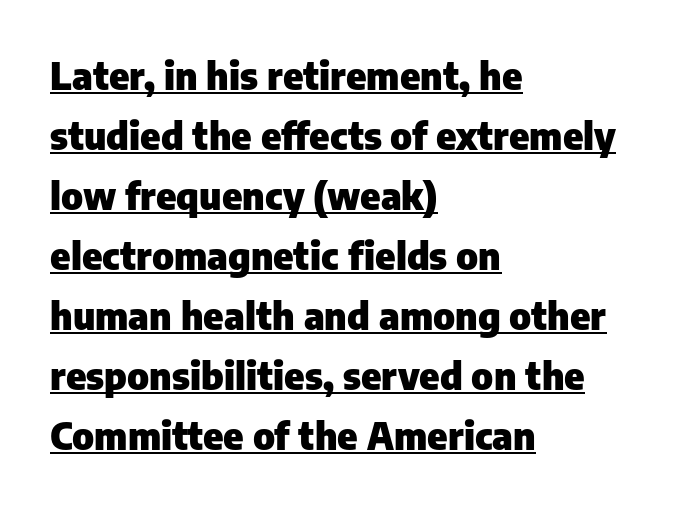
Here the designer chose a conventional face with non-uniform glyph widths. Short note: letters normally spaced. A sans-serif font was chosen for this passage. Quick note: underline on. Heavy-handed strokes throughout: this text is bold. Is there any slant? The stems are plumb.
